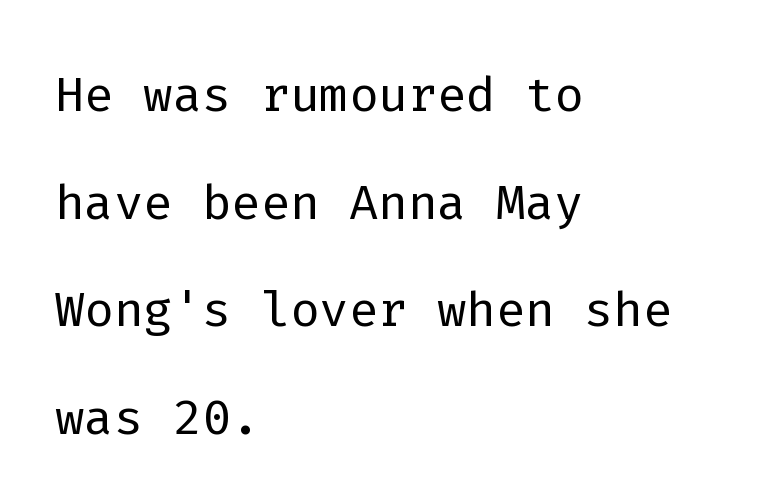
Q: Is the text bold? A: No.
Q: Is the text italic (slanted)? A: No, it is upright.
Q: Is the typeface a serif or a sans-serif typeface? A: Sans-serif.
Q: Is the text underlined? A: No.
Q: How is the paragraph aligned? A: Left-aligned.
Q: Is the spacing between letters normal or unusually wide? A: Normal.
Q: Is the spacing between lines tight, normal or loose? A: Normal.
Q: Width (condensed, normal, or wide)? A: Normal.
Q: Stroke contrast? A: Low.
Q: x-height? A: Medium.
Q: Monospaced? A: Yes.
